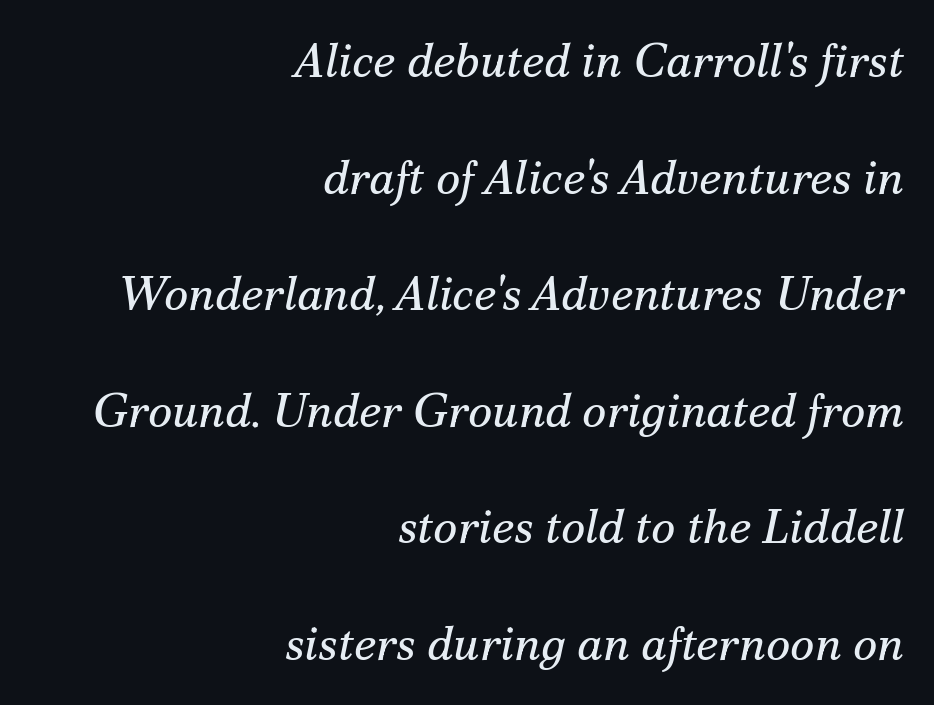
The image shows 47 px regular-weight serif type, italic (leaning right); set right-aligned, loose line spacing (2.48x), normal letter spacing, not underlined; medium stroke contrast and a small x-height.
